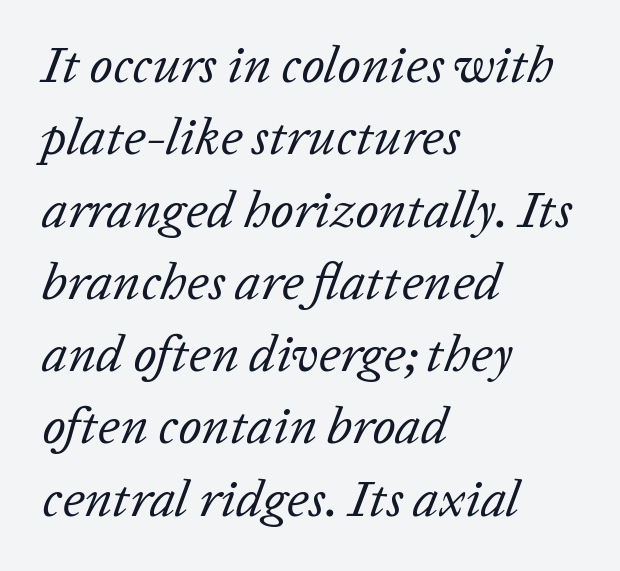
If you drew a line through each stem, it would be angled. Spacing verdict: proportional, widths tailored to each character. The letters sit at their default tracking, neither squeezed nor spread. The passage shown is not bold in any degree. This sample is left-justified, so line endings fall wherever the words run out. The line-height multiplier appears to be the usual default.
